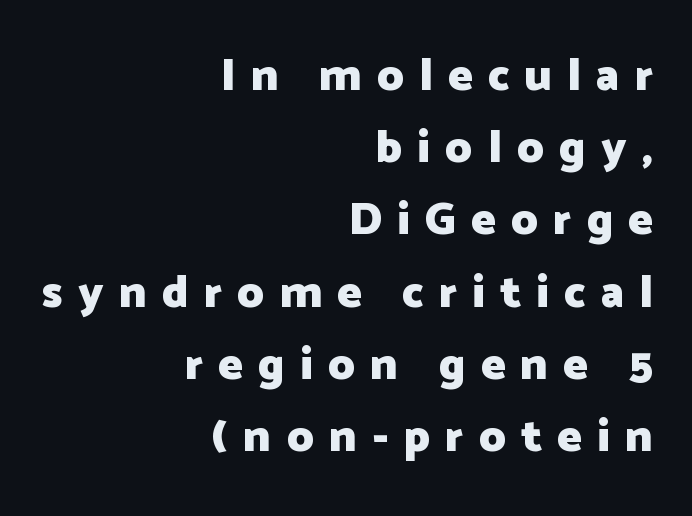
The typesetter chose a ragged-left arrangement here. Looks like regular typesetting: each glyph gets only the width it needs. Each new line begins a customary step beneath the previous one. Designer's note — italics off, roman on. Stroke terminals: plain, sans-serif.
